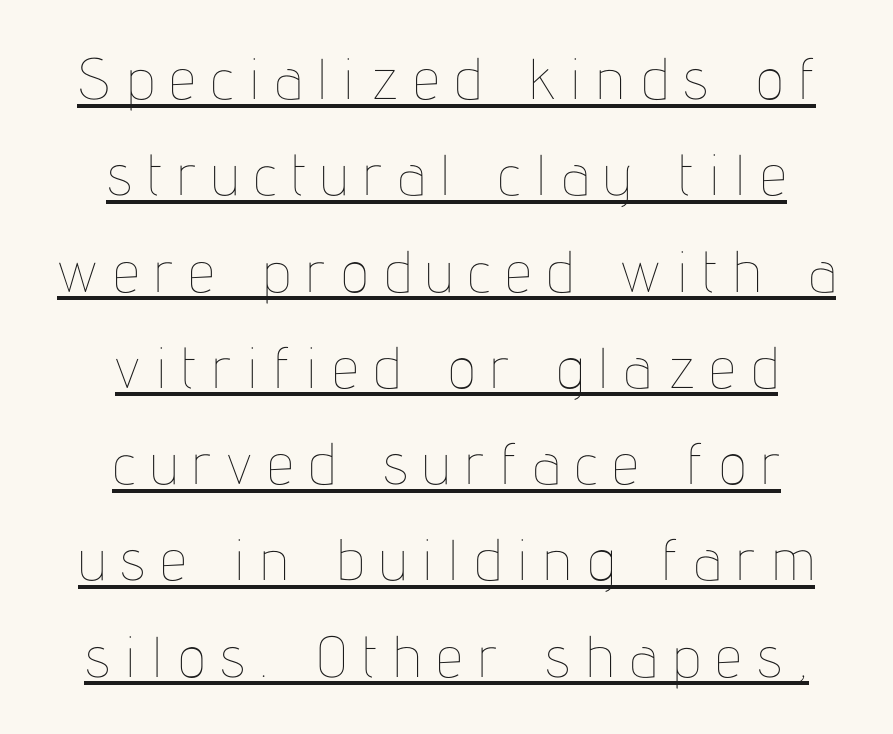
Q: Is the text bold? A: No.
Q: Is the text italic (slanted)? A: No, it is upright.
Q: Is the text underlined? A: Yes.
Q: How is the paragraph aligned? A: Centered.
Q: Is the spacing between letters normal or unusually wide? A: Unusually wide.
Q: Is the spacing between lines tight, normal or loose? A: Normal.
Q: Width (condensed, normal, or wide)? A: Condensed.
Q: Stroke contrast? A: Low.
Q: x-height? A: Medium.
Q: Monospaced? A: No.
